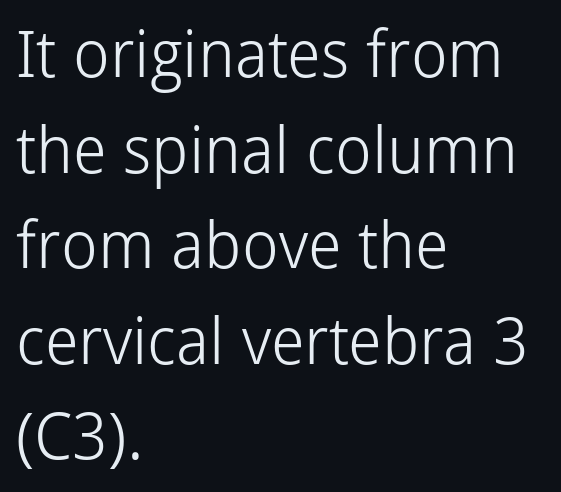
The image shows 65 px light sans-serif type, upright; set left-aligned, normal line spacing (1.47x), normal letter spacing, not underlined; low stroke contrast and a medium x-height.
